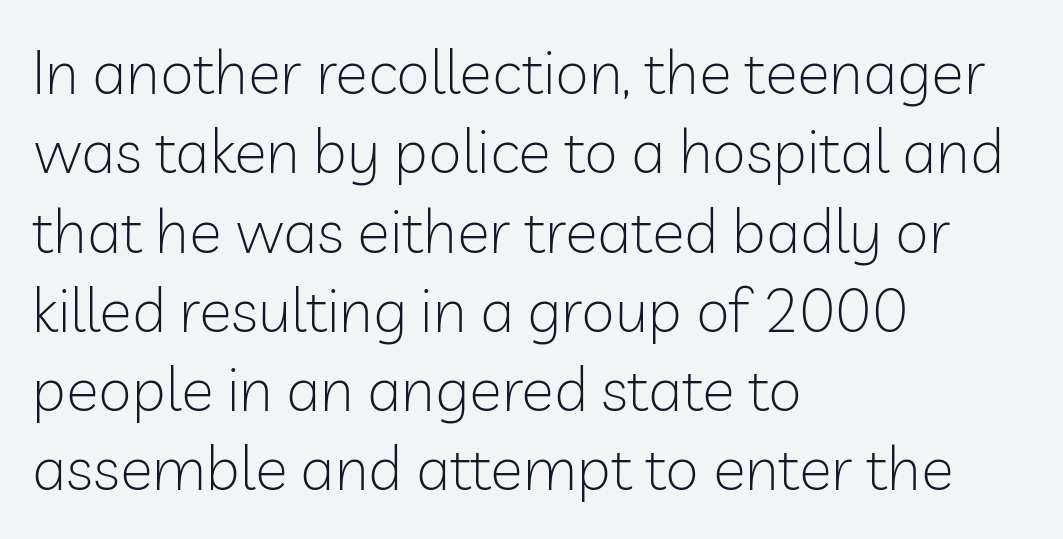
The image shows 61 px light sans-serif type, upright; set left-aligned, normal line spacing (1.3x), normal letter spacing, not underlined; low stroke contrast and a medium x-height.
